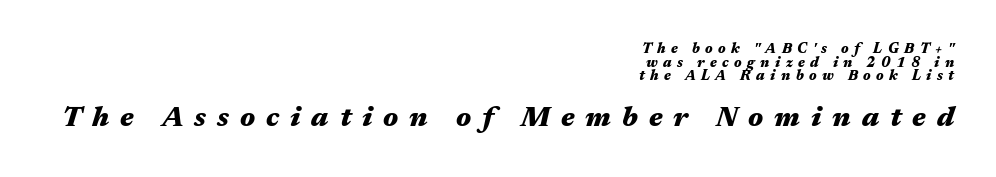
{"italic": "yes", "lean": "right", "slant_degrees": 17, "bold": "yes", "weight": "heavy", "width": "wide", "stroke_contrast": "medium", "x_height": "medium", "monospaced": "no", "underline": "no", "align": "right", "line_spacing": "tight", "line_spacing_ratio": 0.97, "letter_spacing": "wide", "letter_spacing_em": 0.39, "larger_block": "second", "size_ratio": 2.0, "glyph_px": 28}
